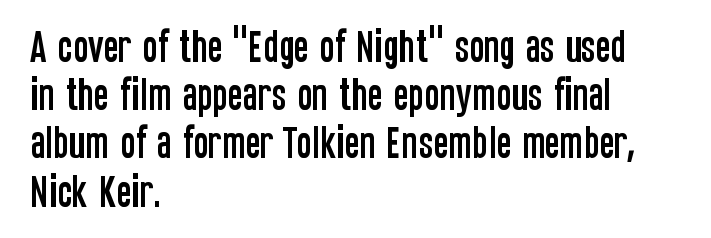
Q: Is the text italic (slanted)? A: No, it is upright.
Q: Is the typeface a serif or a sans-serif typeface? A: Sans-serif.
Q: Is the text underlined? A: No.
Q: How is the paragraph aligned? A: Left-aligned.
Q: Is the spacing between letters normal or unusually wide? A: Normal.
Q: Is the spacing between lines tight, normal or loose? A: Normal.
Q: Width (condensed, normal, or wide)? A: Condensed.
Q: Stroke contrast? A: Low.
Q: x-height? A: Large.
Q: Monospaced? A: No.
